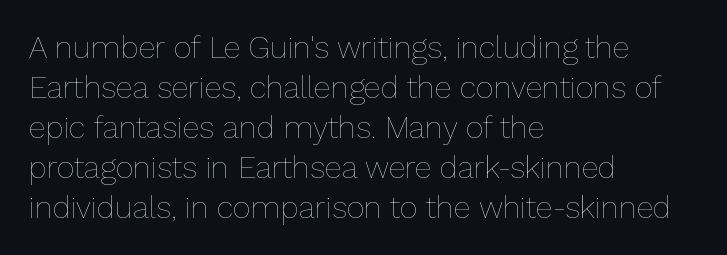
The image shows 31 px thin type, upright; set left-aligned, normal line spacing (1.29x), normal letter spacing, not underlined; low stroke contrast and a medium x-height.
